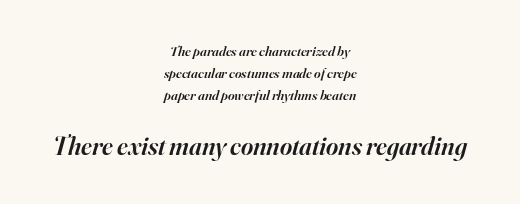
The image shows 26 px text type, italic (leaning right); set centered, normal line spacing (1.57x), normal letter spacing, not underlined; the second (bottom) block is 1.86x larger.
